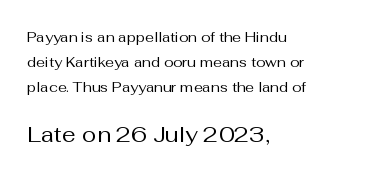
Weight class: somewhere from thin through regular. The paragraph shown leans on its left margin. The string is rendered with underlining switched off. The horizontal fit of the characters is conventional and even. The lettering holds an erect, upright posture throughout.
